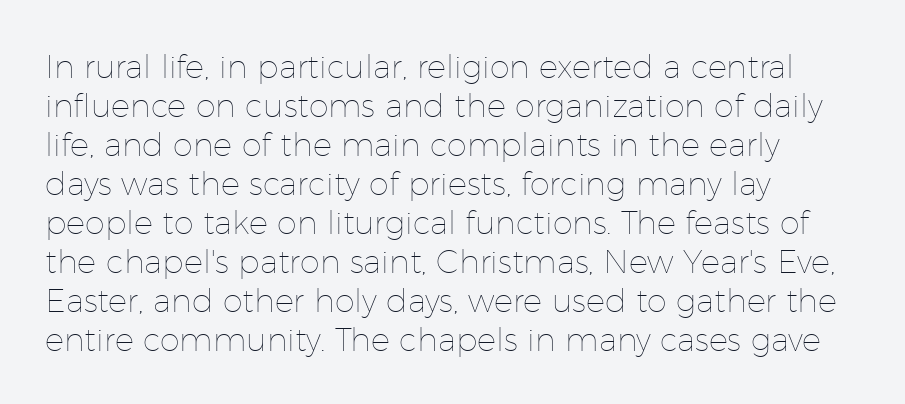
{"italic": "no", "bold": "no", "weight": "thin", "width": "normal", "stroke_contrast": "low", "x_height": "medium", "monospaced": "no", "underline": "no", "align": "left", "line_spacing_ratio": 1.22, "letter_spacing": "normal", "letter_spacing_em": 0.0, "glyph_px": 32}
